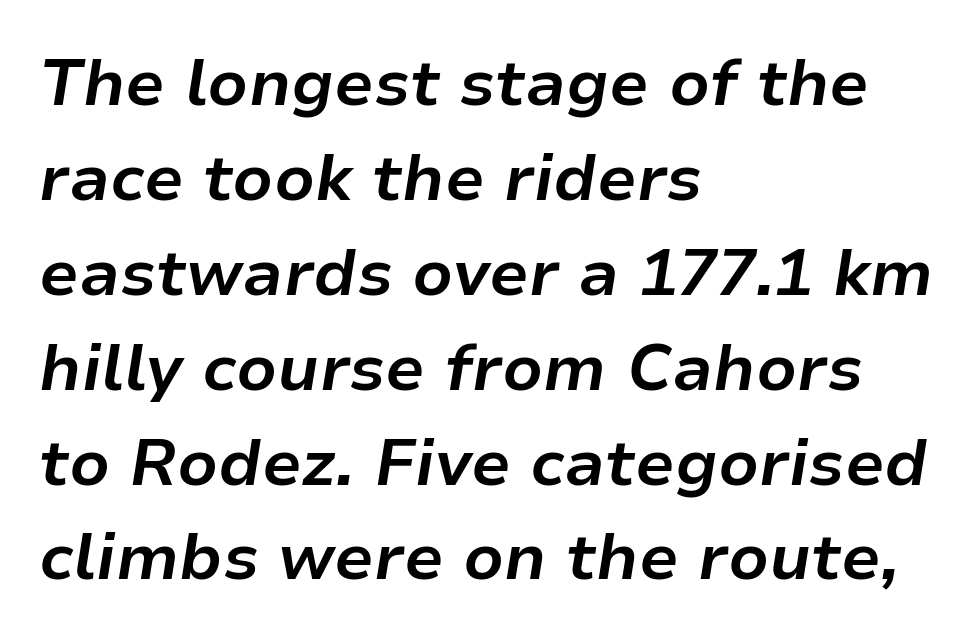
{"italic": "yes", "lean": "right", "slant_degrees": 9, "bold": "yes", "weight": "bold", "width": "normal", "stroke_contrast": "low", "x_height": "medium", "monospaced": "no", "underline": "no", "align": "left", "line_spacing": "normal", "line_spacing_ratio": 1.46, "letter_spacing": "normal", "letter_spacing_em": 0.0, "glyph_px": 65}
